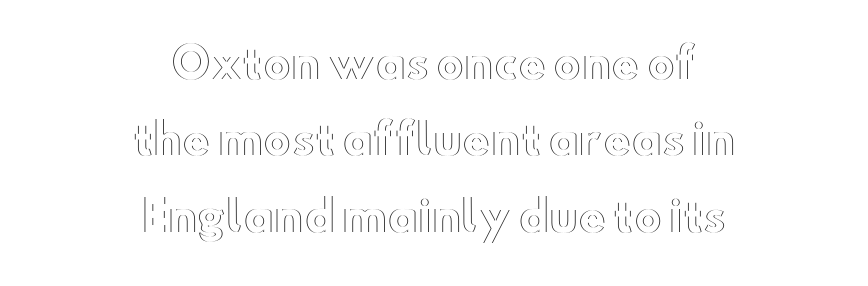
{"italic": "no", "width": "wide", "x_height": "small", "monospaced": "no", "underline": "no", "align": "center", "line_spacing_ratio": 1.82, "letter_spacing": "normal", "letter_spacing_em": 0.0, "glyph_px": 42}
